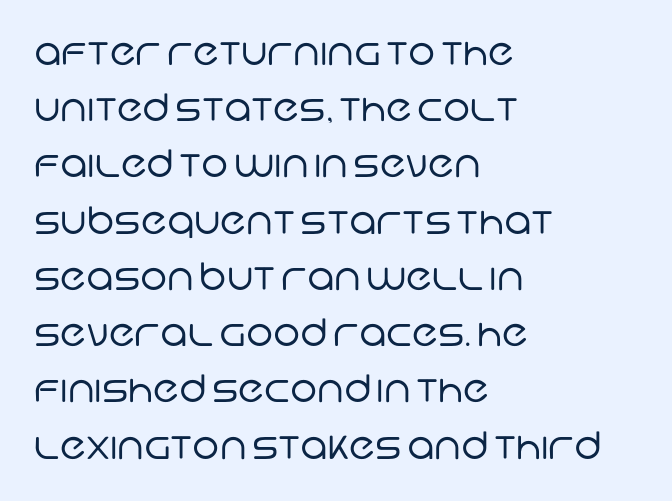
Stroke terminals: plain, sans-serif. Line starts are locked; line ends wander. Nobody drew a line under any word here. Does extra space separate the letters? No, they use regular spacing. Weight: not bold — regular or lighter.
